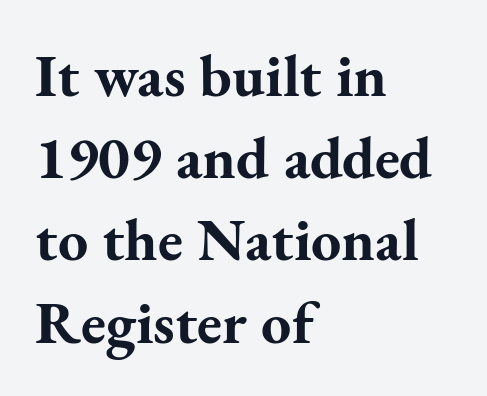
{"serif": "yes", "italic": "no", "bold": "yes", "weight": "bold", "width": "normal", "stroke_contrast": "medium", "x_height": "small", "monospaced": "no", "underline": "no", "align": "left", "line_spacing": "normal", "line_spacing_ratio": 1.37, "letter_spacing": "normal", "letter_spacing_em": 0.0, "glyph_px": 60}
